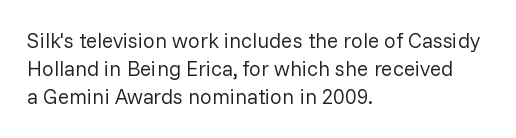
{"italic": "no", "bold": "no", "underline": "no", "align": "left", "line_spacing": "normal", "line_spacing_ratio": 1.34, "letter_spacing": "normal", "letter_spacing_em": 0.0, "glyph_px": 21}
